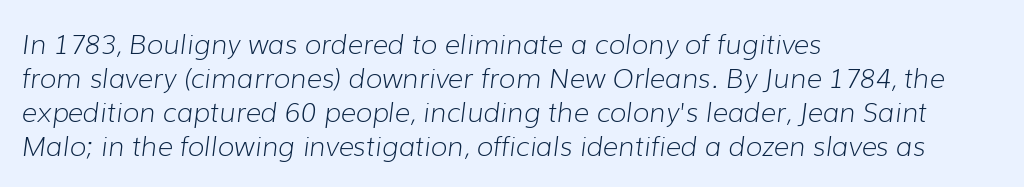
{"italic": "yes", "lean": "right", "slant_degrees": 7, "bold": "no", "underline": "no", "align": "left", "line_spacing": "normal", "line_spacing_ratio": 1.26, "letter_spacing": "normal", "letter_spacing_em": 0.0, "glyph_px": 27}
